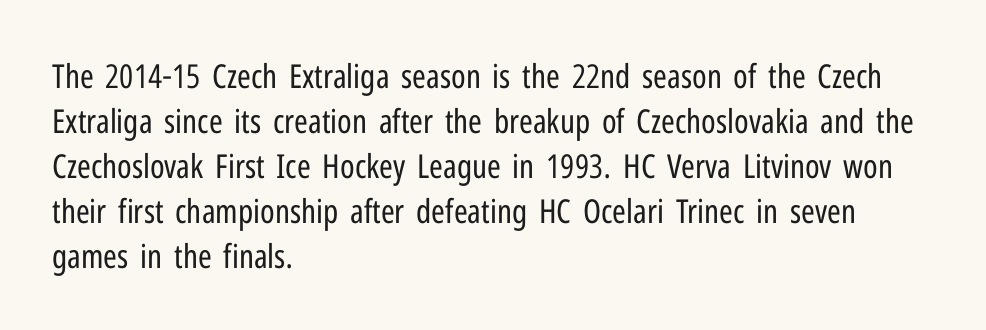
{"serif": "no", "italic": "no", "bold": "no", "weight": "regular", "width": "condensed", "stroke_contrast": "low", "x_height": "medium", "monospaced": "no", "underline": "no", "align": "left", "line_spacing": "normal", "line_spacing_ratio": 1.36, "letter_spacing": "normal", "letter_spacing_em": 0.0, "glyph_px": 33}
